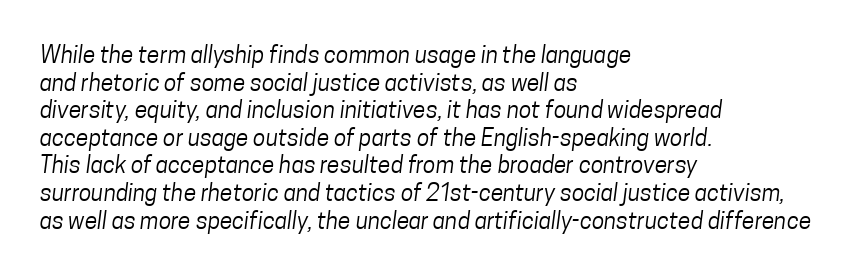
Q: Is the text bold? A: No.
Q: Is the text underlined? A: No.
Q: How is the paragraph aligned? A: Left-aligned.
Q: Is the spacing between letters normal or unusually wide? A: Normal.
